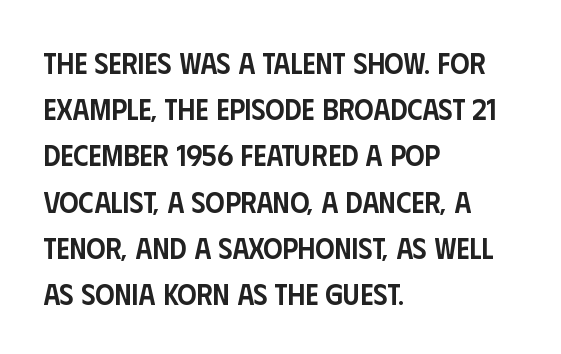
Q: Is the text bold? A: Semi-bold.
Q: Is the text italic (slanted)? A: No, it is upright.
Q: Is the typeface a serif or a sans-serif typeface? A: Sans-serif.
Q: Is the text underlined? A: No.
Q: How is the paragraph aligned? A: Left-aligned.
Q: Is the spacing between letters normal or unusually wide? A: Normal.
Q: Is the spacing between lines tight, normal or loose? A: Normal.
Q: Width (condensed, normal, or wide)? A: Condensed.
Q: Stroke contrast? A: Low.
Q: x-height? A: Large.
Q: Monospaced? A: No.
